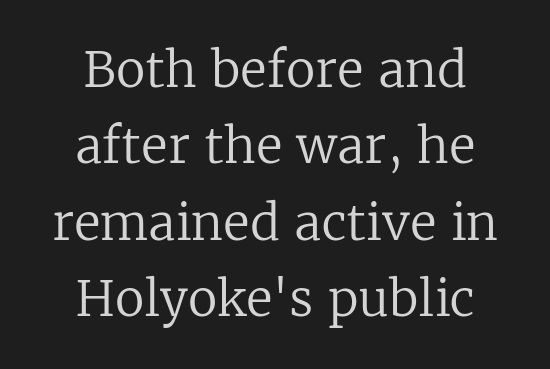
{"serif": "yes", "italic": "no", "bold": "no", "weight": "regular", "width": "normal", "stroke_contrast": "low", "x_height": "medium", "monospaced": "no", "underline": "no", "align": "center", "line_spacing": "normal", "line_spacing_ratio": 1.56, "letter_spacing": "normal", "letter_spacing_em": 0.0, "glyph_px": 49}
